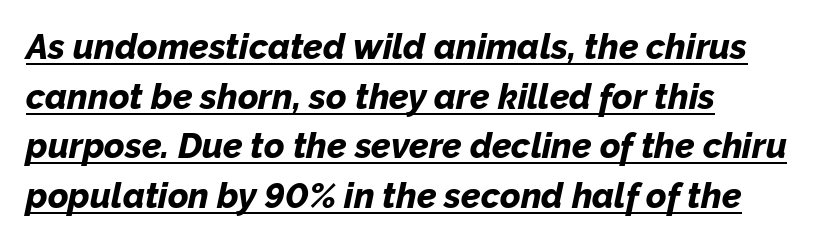
{"italic": "yes", "lean": "right", "slant_degrees": 12, "bold": "yes", "weight": "bold", "width": "normal", "stroke_contrast": "low", "x_height": "medium", "monospaced": "no", "underline": "yes", "line_spacing": "normal", "line_spacing_ratio": 1.42, "letter_spacing": "normal", "letter_spacing_em": 0.0, "glyph_px": 35}
